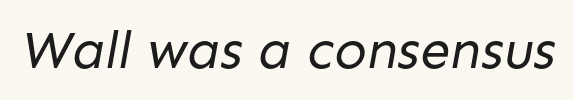
Letterform terminals end flat and unadorned throughout the passage. Is the letter spacing exaggerated? No — it looks like the ordinary default. Rule under the text: the space is simply empty. Looks like regular typesetting: each glyph gets only the width it needs. Heft: none added — not bold.
